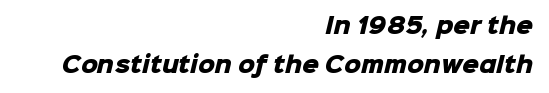
The image shows 21 px bold type; set right-aligned, line spacing 1.85x, normal letter spacing, not underlined.
